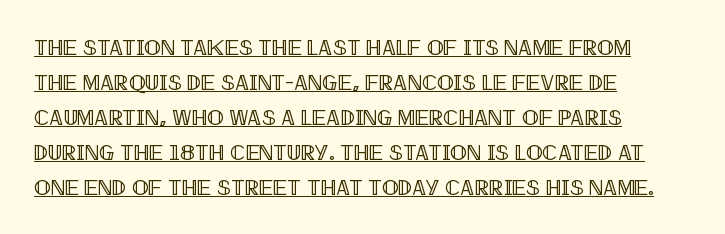
Q: Is the text italic (slanted)? A: No, it is upright.
Q: Is the text underlined? A: Yes.
Q: How is the paragraph aligned? A: Left-aligned.
Q: Is the spacing between letters normal or unusually wide? A: Normal.
Q: Is the spacing between lines tight, normal or loose? A: Normal.
